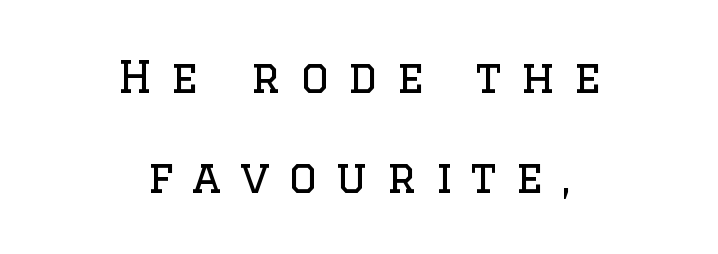
{"serif": "yes", "italic": "no", "bold": "no", "weight": "regular", "width": "normal", "stroke_contrast": "low", "x_height": "large", "monospaced": "no", "underline": "no", "align": "center", "line_spacing": "loose", "line_spacing_ratio": 2.28, "letter_spacing": "wide", "letter_spacing_em": 0.42, "glyph_px": 44}
